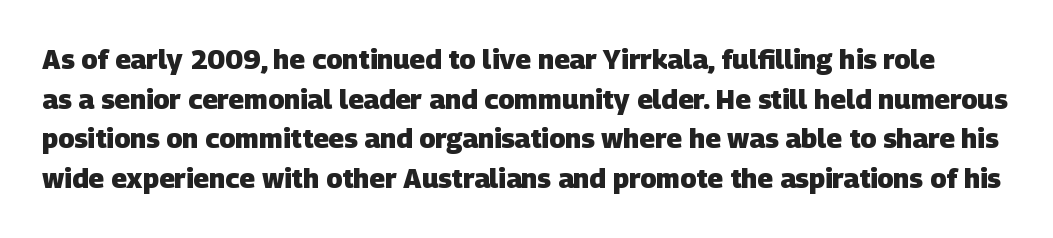
Q: Is the text bold? A: Yes.
Q: Is the text underlined? A: No.
Q: Is the spacing between letters normal or unusually wide? A: Normal.
Q: Is the spacing between lines tight, normal or loose? A: Normal.
